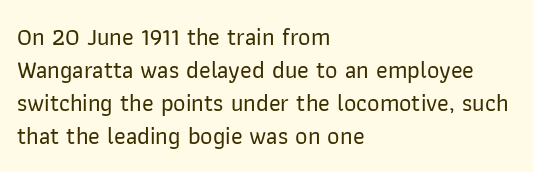
The image shows 24 px text type, upright; set left-aligned, normal line spacing (1.37x), normal letter spacing, not underlined.
